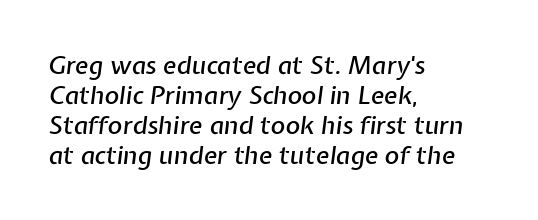
The image shows 25 px text type, italic (leaning right); set left-aligned, line spacing 1.2x, normal letter spacing, not underlined.
